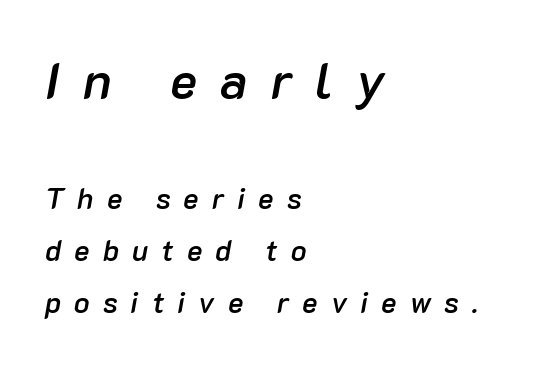
{"italic": "yes", "lean": "right", "slant_degrees": 10, "bold": "semi", "weight": "semibold", "width": "normal", "stroke_contrast": "low", "x_height": "medium", "monospaced": "no", "underline": "no", "align": "left", "line_spacing_ratio": 1.8, "letter_spacing": "wide", "letter_spacing_em": 0.45, "larger_block": "first", "size_ratio": 1.76, "glyph_px": 51}
